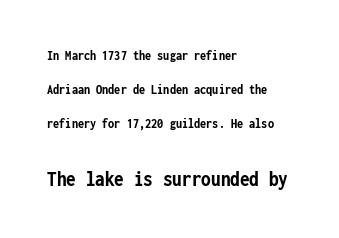
{"italic": "no", "bold": "yes", "underline": "no", "align": "left", "line_spacing": "loose", "line_spacing_ratio": 2.43, "letter_spacing": "normal", "letter_spacing_em": 0.0, "larger_block": "second", "size_ratio": 1.57, "glyph_px": 22}
